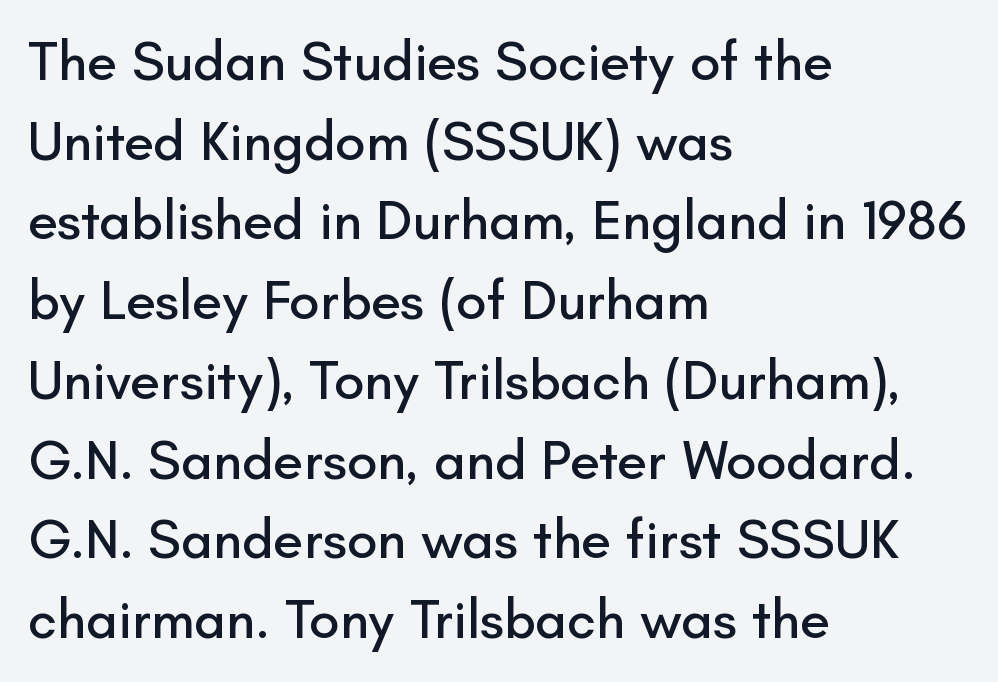
Unmarked baselines from the first word to the last. Observe the ordinary spacing: letters are neighbours, not strangers. The characters display no serif detailing; their extremities are plain. The passage shown is typed in a proportional face where columns would drift.
